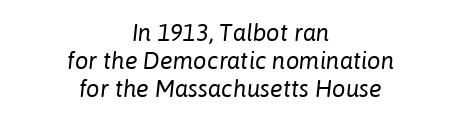
Q: Is the text bold? A: No.
Q: Is the text italic (slanted)? A: Yes, it leans right by about 6 degrees.
Q: Is the text underlined? A: No.
Q: How is the paragraph aligned? A: Centered.
Q: Is the spacing between letters normal or unusually wide? A: Normal.
